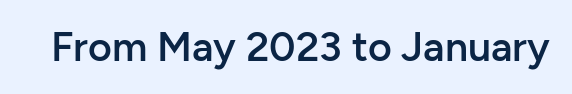
Q: Is the text bold? A: Semi-bold.
Q: Is the text italic (slanted)? A: No, it is upright.
Q: Is the typeface a serif or a sans-serif typeface? A: Sans-serif.
Q: Is the text underlined? A: No.
Q: Is the spacing between letters normal or unusually wide? A: Normal.
Q: Width (condensed, normal, or wide)? A: Normal.
Q: Stroke contrast? A: Low.
Q: x-height? A: Medium.
Q: Monospaced? A: No.
